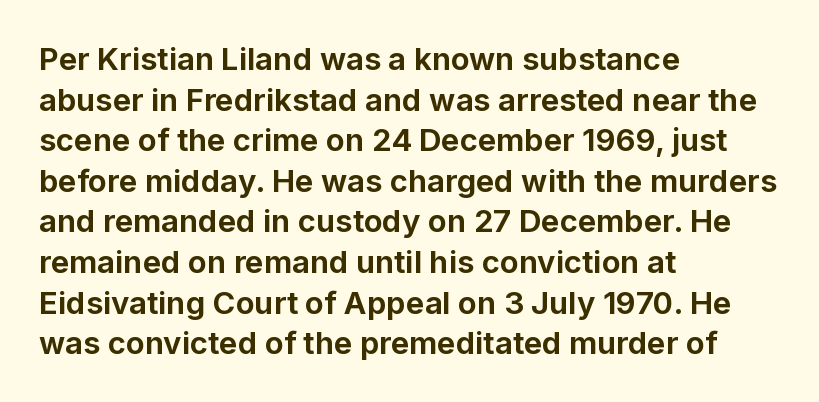
The face used here is proportionally spaced, like ordinary book or web type. Typesetter's note: full bold, strokes at maximum text heaviness. This is the regular roman posture of the typeface. The lines in this sample share a left origin and differ only in where they stop.
